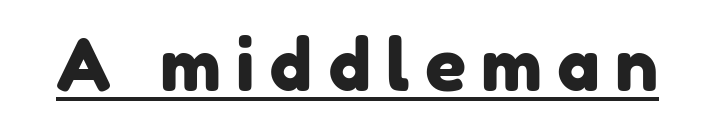
The letters advance in unequal steps, a hallmark of proportional type. Grotesque or geometric, the face here clearly has no serifs. This is underlined copy, the kind a proofreader might mark for attention. Display-style spreading of the glyphs; the letterfit is very open.
